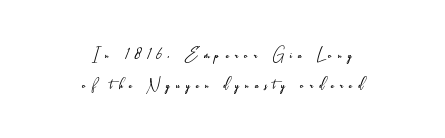
Q: Is the text bold? A: No.
Q: Is the text italic (slanted)? A: Yes.
Q: Is the text underlined? A: No.
Q: How is the paragraph aligned? A: Centered.
Q: Is the spacing between letters normal or unusually wide? A: Unusually wide.
Q: Is the spacing between lines tight, normal or loose? A: Normal.
